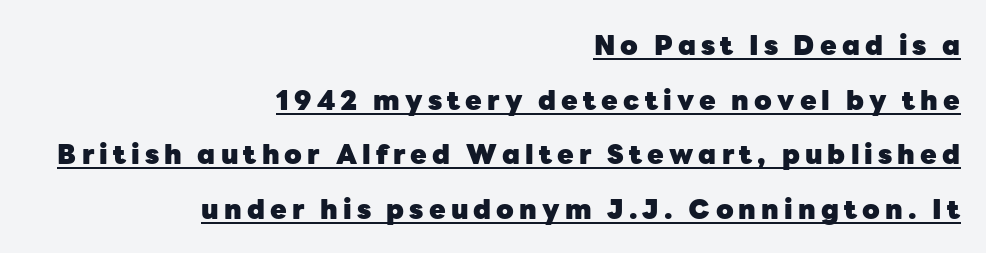
The vertical gap from one line to the next is large. The face used here appears with an underline applied. The specimen reads as upright at a glance. Where is the straight margin? On the right. This is heavy type, rendered in bold.
